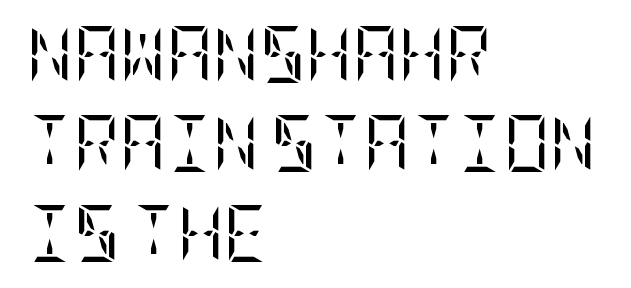
Q: Is the text bold? A: No.
Q: Is the text italic (slanted)? A: No, it is upright.
Q: Is the typeface a serif or a sans-serif typeface? A: Serif.
Q: Is the text underlined? A: No.
Q: How is the paragraph aligned? A: Left-aligned.
Q: Is the spacing between letters normal or unusually wide? A: Normal.
Q: Is the spacing between lines tight, normal or loose? A: Normal.
Q: Width (condensed, normal, or wide)? A: Condensed.
Q: Stroke contrast? A: Low.
Q: x-height? A: Large.
